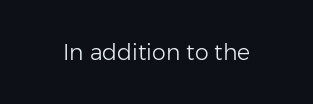
{"italic": "no", "bold": "no", "underline": "no", "letter_spacing": "normal", "letter_spacing_em": 0.0, "glyph_px": 22}
